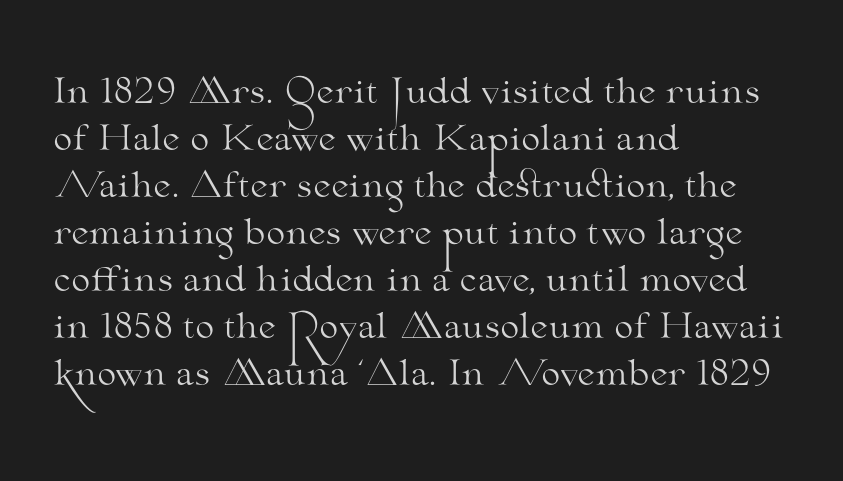
The image shows 34 px light, wide serif type, upright; set left-aligned, normal line spacing (1.38x), normal letter spacing, not underlined; medium stroke contrast and a small x-height.
